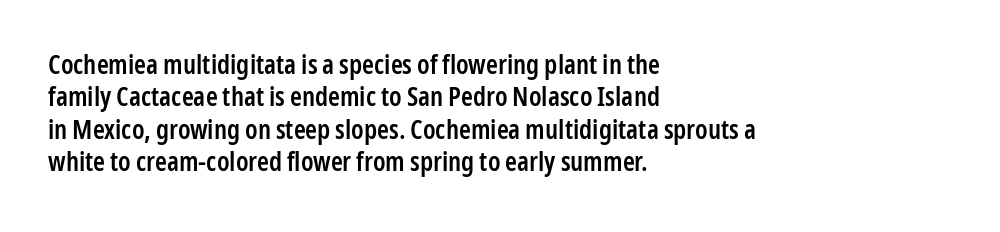
{"italic": "no", "bold": "semi", "underline": "no", "align": "left", "line_spacing_ratio": 1.2, "letter_spacing": "normal", "letter_spacing_em": 0.0, "glyph_px": 27}
